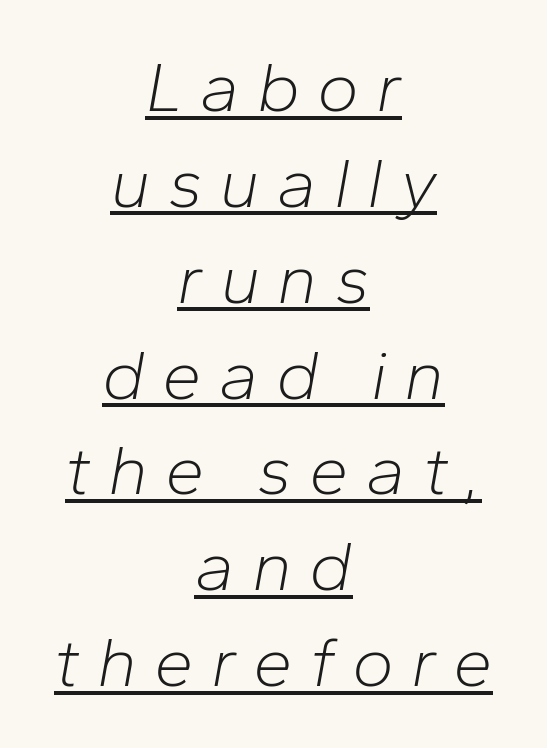
{"italic": "yes", "lean": "right", "slant_degrees": 10, "bold": "no", "weight": "light", "width": "normal", "stroke_contrast": "low", "x_height": "medium", "monospaced": "no", "underline": "yes", "align": "center", "line_spacing": "normal", "line_spacing_ratio": 1.35, "letter_spacing": "wide", "letter_spacing_em": 0.24, "glyph_px": 71}
